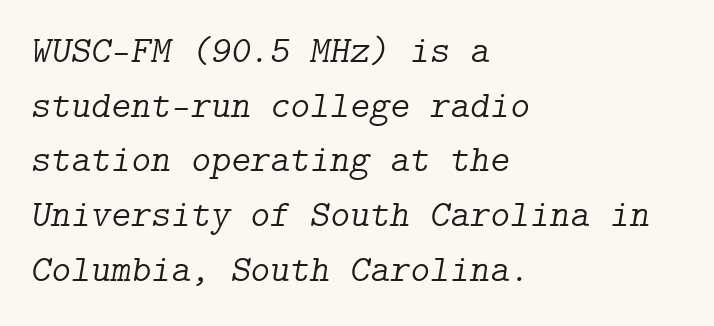
The image shows 38 px light serif type, italic (leaning right); set left-aligned, normal line spacing (1.44x), normal letter spacing, not underlined; low stroke contrast and a medium x-height.
